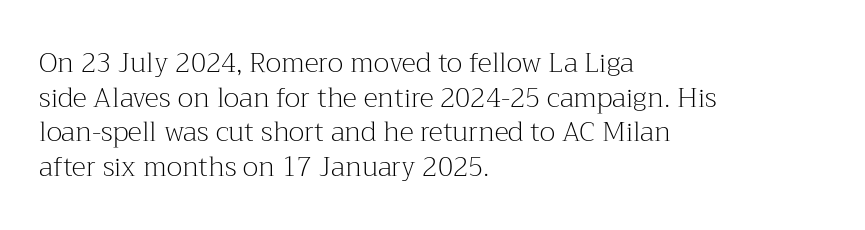
The image shows 27 px text type, upright; set left-aligned, normal line spacing (1.28x), normal letter spacing, not underlined.
